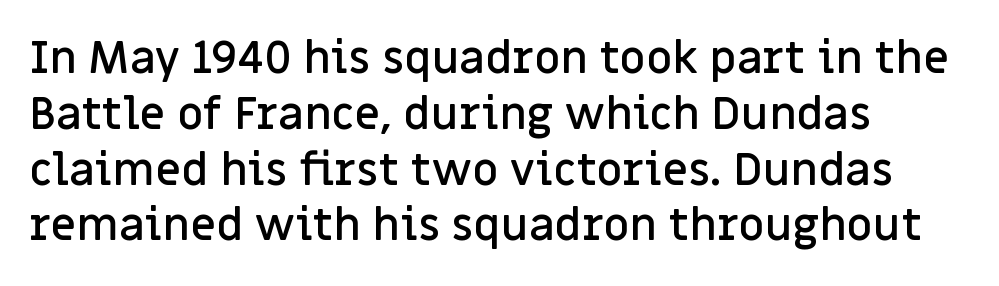
{"serif": "no", "italic": "no", "bold": "semi", "weight": "semibold", "width": "normal", "stroke_contrast": "low", "x_height": "large", "monospaced": "no", "underline": "no", "align": "left", "line_spacing_ratio": 1.24, "letter_spacing": "normal", "letter_spacing_em": 0.0, "glyph_px": 45}
